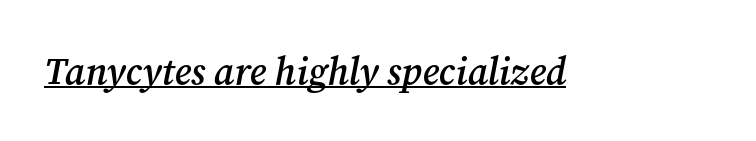
{"serif": "yes", "italic": "yes", "lean": "right", "slant_degrees": 12, "bold": "semi", "weight": "semibold", "width": "normal", "stroke_contrast": "medium", "x_height": "medium", "monospaced": "no", "underline": "yes", "letter_spacing": "normal", "letter_spacing_em": 0.0, "glyph_px": 38}
